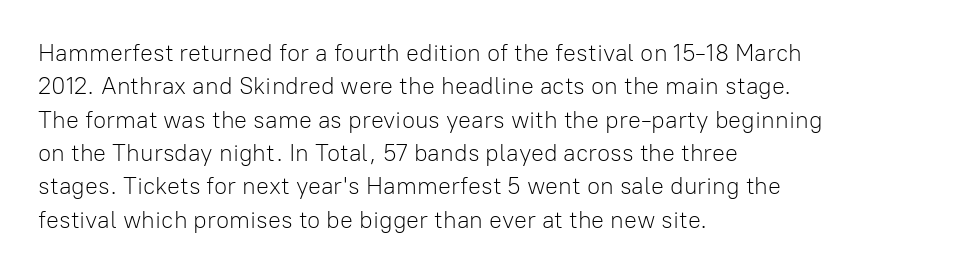
The image shows 24 px text type, upright; set left-aligned, normal line spacing (1.39x), normal letter spacing, not underlined.
